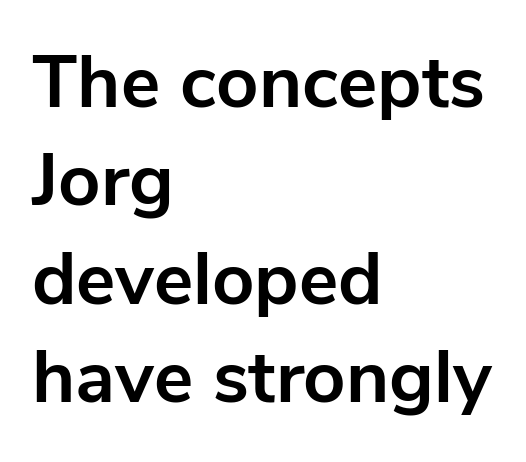
Typographically, this falls in the sans-serif category. You could not count columns in this text — the font is proportionally spaced. Teacher's note: observe the even left margin — that is flush-left alignment. Nobody touched the tracking dial on this one.
